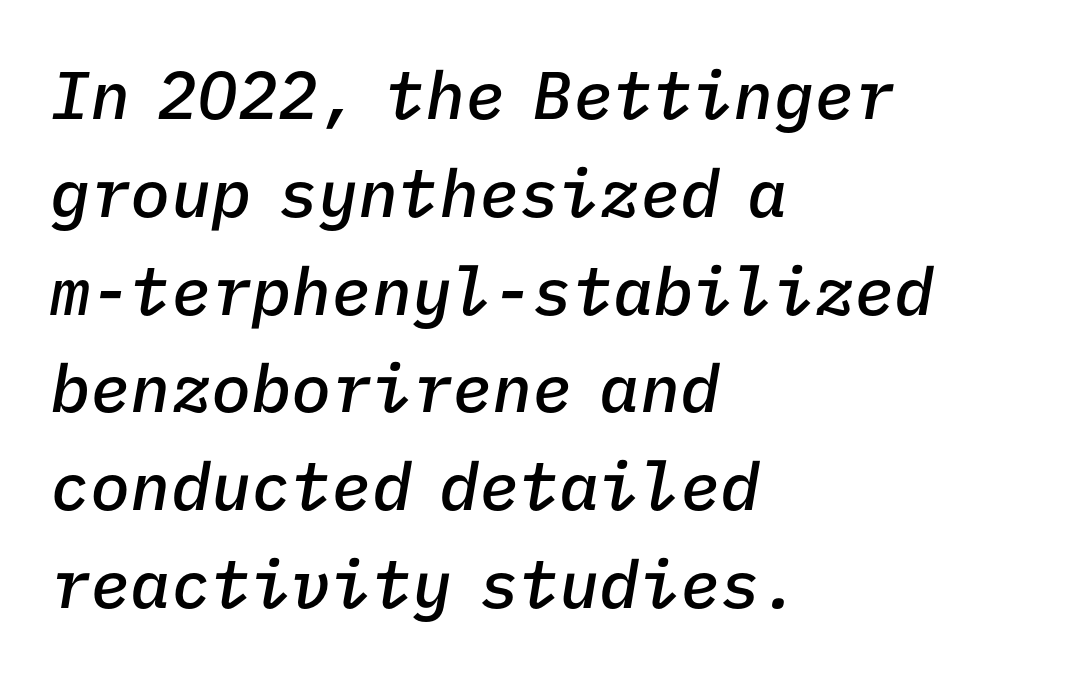
{"italic": "yes", "lean": "right", "slant_degrees": 9, "bold": "semi", "weight": "semibold", "width": "normal", "stroke_contrast": "low", "x_height": "medium", "monospaced": "yes", "underline": "no", "align": "left", "line_spacing": "normal", "line_spacing_ratio": 1.46, "letter_spacing": "normal", "letter_spacing_em": 0.0, "glyph_px": 67}
